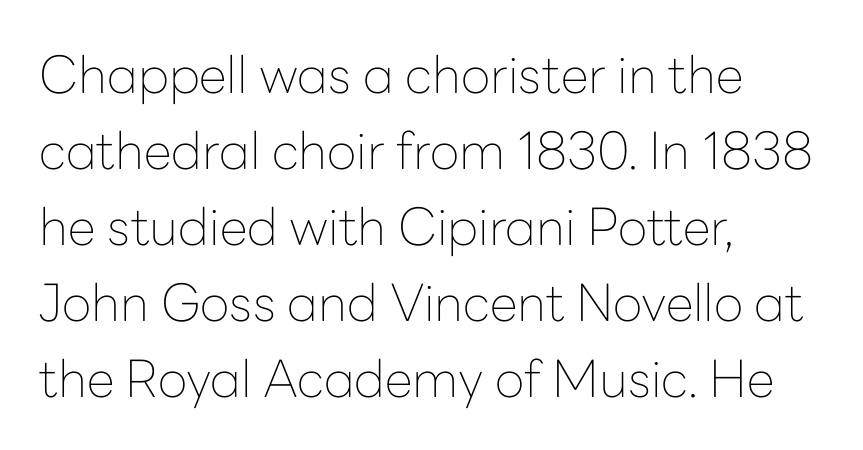
Here the glyphs are tracked normally, forming tight word shapes. The rendering anchors every line to the left-hand side. The strip under each line holds only bare page. These lines are rendered in a variable-pitch font. What kind of face is this? One without serifs — a sans.
